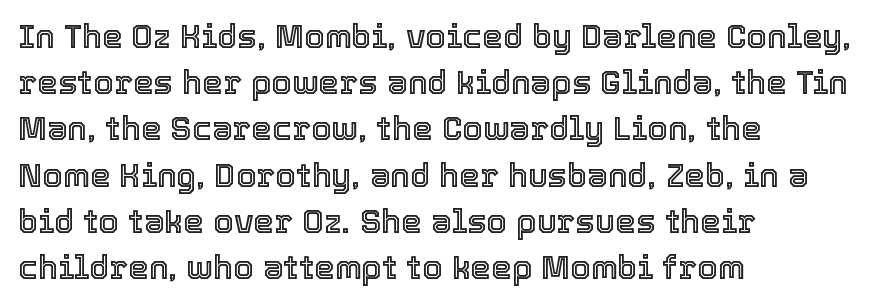
The image shows 33 px text type, upright; set left-aligned, normal line spacing (1.4x), normal letter spacing, not underlined; a medium x-height.
